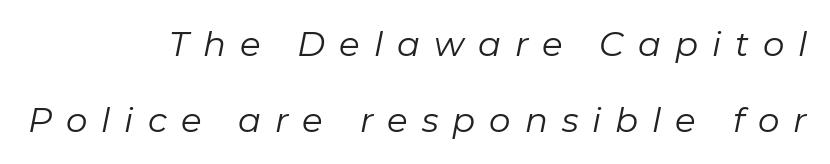
Q: Is the text bold? A: No.
Q: Is the text italic (slanted)? A: Yes, it leans right by about 11 degrees.
Q: Is the text underlined? A: No.
Q: How is the paragraph aligned? A: Right-aligned.
Q: Is the spacing between letters normal or unusually wide? A: Unusually wide.
Q: Is the spacing between lines tight, normal or loose? A: Loose.
Q: Width (condensed, normal, or wide)? A: Normal.
Q: Stroke contrast? A: Low.
Q: x-height? A: Medium.
Q: Monospaced? A: No.
